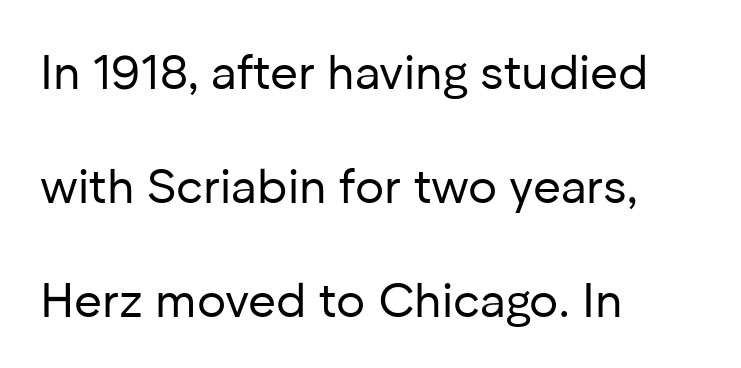
{"serif": "no", "italic": "no", "bold": "no", "weight": "regular", "width": "normal", "stroke_contrast": "low", "x_height": "medium", "monospaced": "no", "underline": "no", "align": "left", "line_spacing": "loose", "line_spacing_ratio": 2.38, "letter_spacing": "normal", "letter_spacing_em": 0.0, "glyph_px": 48}
